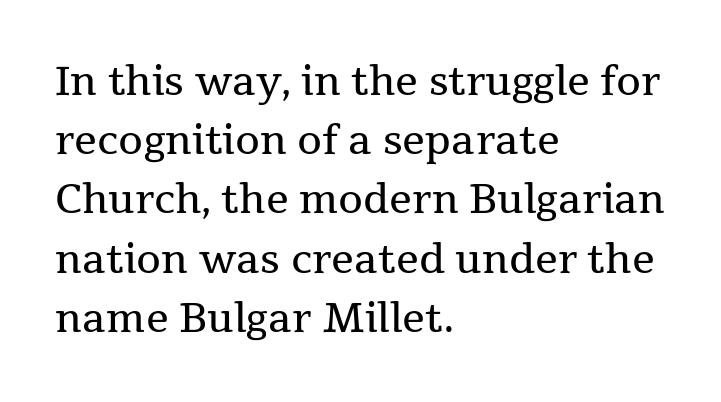
The image shows 40 px regular-weight serif type, upright; set left-aligned, normal line spacing (1.48x), normal letter spacing, not underlined; medium stroke contrast and a medium x-height.
